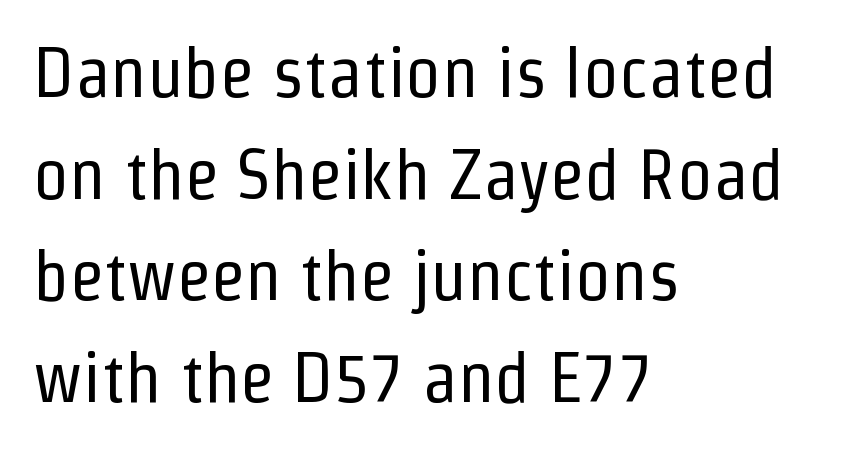
{"serif": "no", "italic": "no", "bold": "no", "weight": "regular", "width": "condensed", "stroke_contrast": "low", "x_height": "medium", "monospaced": "no", "underline": "no", "align": "left", "line_spacing": "normal", "line_spacing_ratio": 1.43, "letter_spacing": "normal", "letter_spacing_em": 0.0, "glyph_px": 71}
